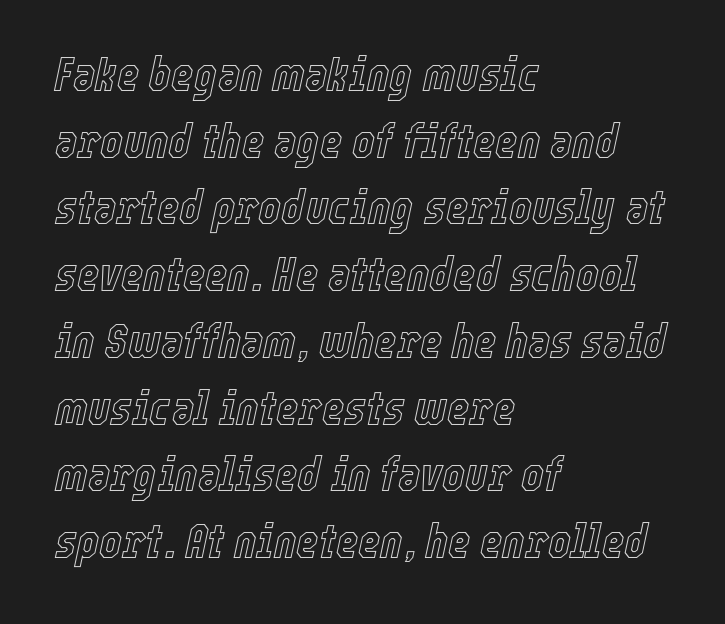
Q: Is the text italic (slanted)? A: Yes, it leans right by about 12 degrees.
Q: Is the text underlined? A: No.
Q: How is the paragraph aligned? A: Left-aligned.
Q: Is the spacing between letters normal or unusually wide? A: Normal.
Q: Is the spacing between lines tight, normal or loose? A: Normal.
Q: Width (condensed, normal, or wide)? A: Condensed.
Q: x-height? A: Medium.
Q: Monospaced? A: No.
